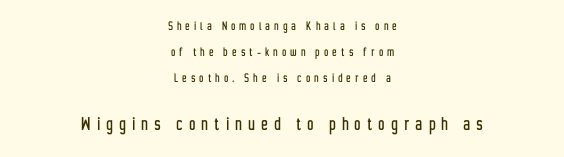
Q: Is the text italic (slanted)? A: No, it is upright.
Q: Is the text underlined? A: No.
Q: How is the paragraph aligned? A: Centered.
Q: Is the spacing between letters normal or unusually wide? A: Unusually wide.
Q: Which block of text is set in a larger size, the first (top) or the second (bottom)? A: The second (bottom) one.
